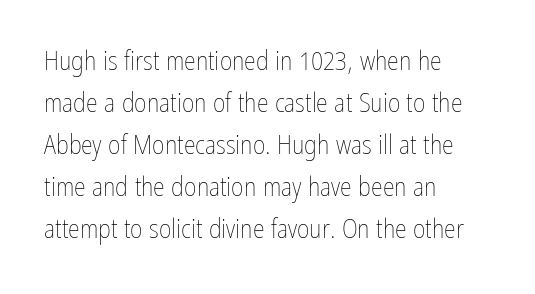
Q: Is the text bold? A: No.
Q: Is the text italic (slanted)? A: No, it is upright.
Q: Is the text underlined? A: No.
Q: How is the paragraph aligned? A: Left-aligned.
Q: Is the spacing between letters normal or unusually wide? A: Normal.
Q: Is the spacing between lines tight, normal or loose? A: Normal.
